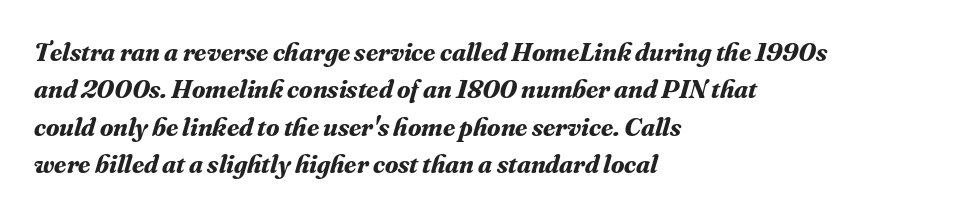
The image shows 27 px bold type, italic (leaning right); set left-aligned, normal line spacing (1.38x), normal letter spacing, not underlined.
